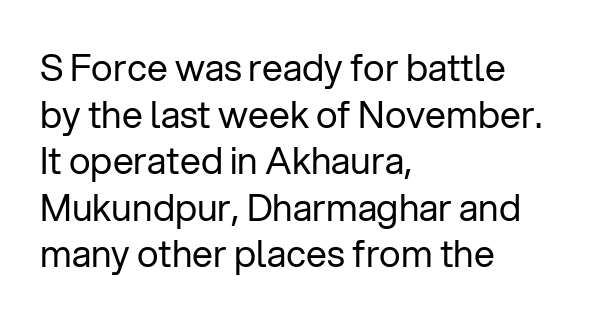
The image shows 37 px regular-weight sans-serif type, upright; set left-aligned, normal line spacing (1.26x), normal letter spacing, not underlined; low stroke contrast and a medium x-height.
